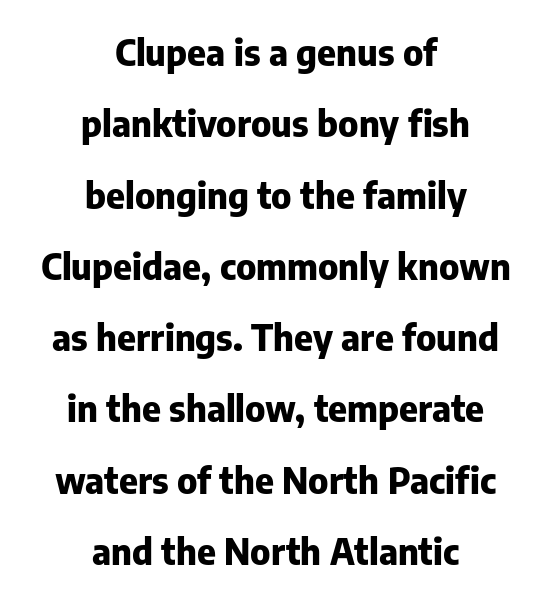
Q: Is the text bold? A: Yes.
Q: Is the text italic (slanted)? A: No, it is upright.
Q: Is the typeface a serif or a sans-serif typeface? A: Sans-serif.
Q: Is the text underlined? A: No.
Q: How is the paragraph aligned? A: Centered.
Q: Is the spacing between letters normal or unusually wide? A: Normal.
Q: Is the spacing between lines tight, normal or loose? A: Loose.
Q: Width (condensed, normal, or wide)? A: Normal.
Q: Stroke contrast? A: Low.
Q: x-height? A: Medium.
Q: Monospaced? A: No.
